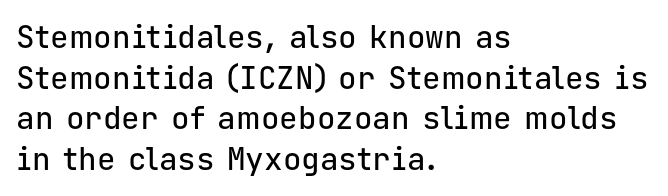
The image shows 31 px sans-serif type, upright, monospaced; set left-aligned, normal line spacing (1.31x), normal letter spacing, not underlined; low stroke contrast and a medium x-height.
